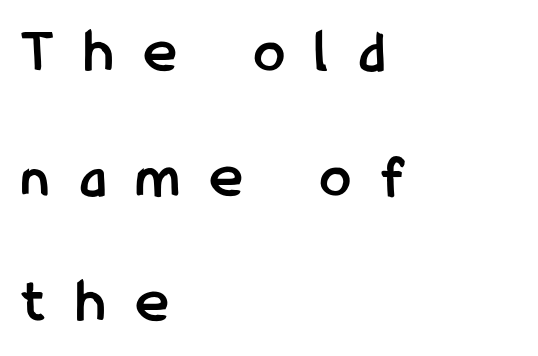
{"serif": "no", "italic": "no", "bold": "yes", "weight": "semibold", "width": "condensed", "stroke_contrast": "low", "x_height": "medium", "monospaced": "no", "underline": "no", "align": "left", "line_spacing": "loose", "line_spacing_ratio": 2.02, "letter_spacing": "wide", "letter_spacing_em": 0.5, "glyph_px": 62}
